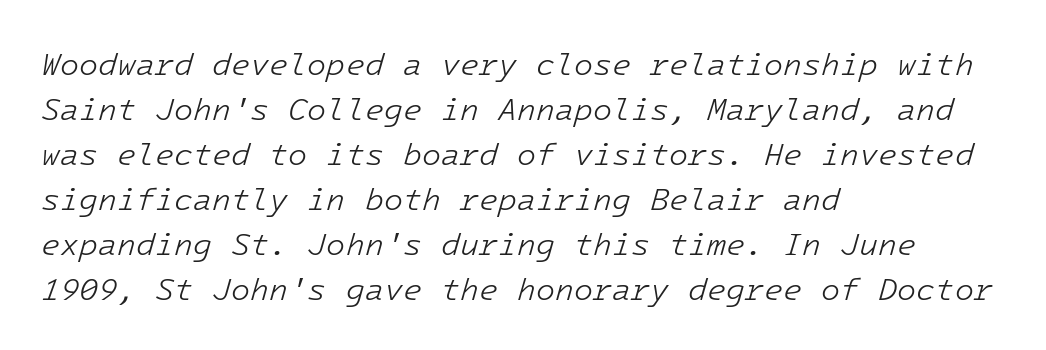
Q: Is the text bold? A: No.
Q: Is the text italic (slanted)? A: Yes, it leans right by about 16 degrees.
Q: Is the text underlined? A: No.
Q: How is the paragraph aligned? A: Left-aligned.
Q: Is the spacing between letters normal or unusually wide? A: Normal.
Q: Is the spacing between lines tight, normal or loose? A: Normal.
Q: Width (condensed, normal, or wide)? A: Normal.
Q: Stroke contrast? A: Low.
Q: x-height? A: Medium.
